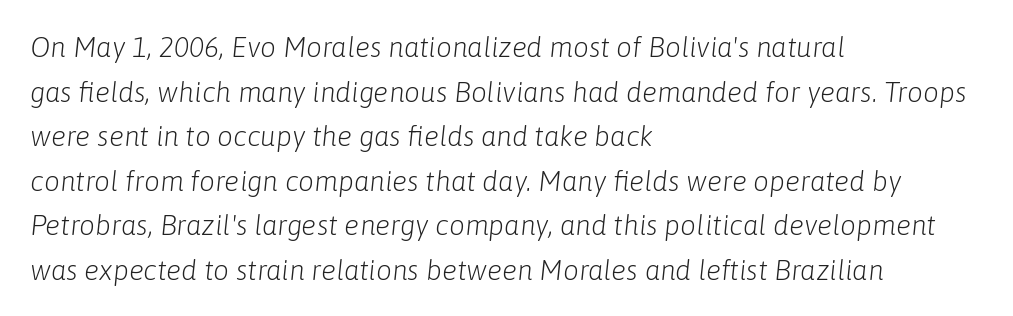
In CSS terms this would be text-align: left. The face used here is rendered with its standard letterfit. Quick note: interline space is typical. Posture: slanted. The font sits on the lighter half of the weight spectrum, regular included.
